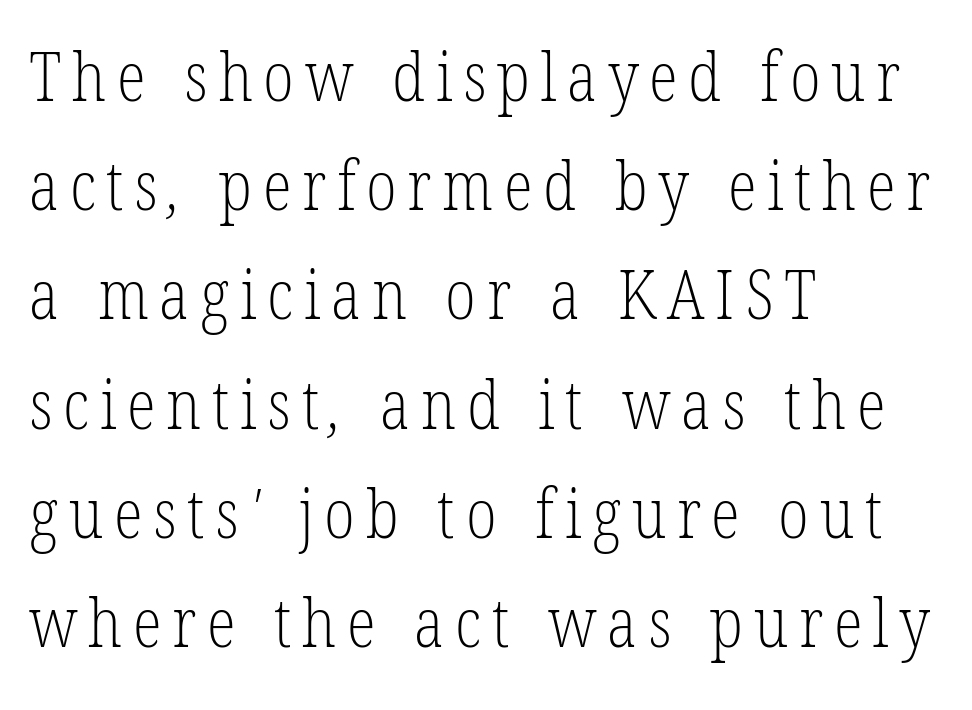
The image shows 67 px light, condensed serif type; set left-aligned, normal line spacing (1.63x), not underlined; low stroke contrast and a medium x-height.
